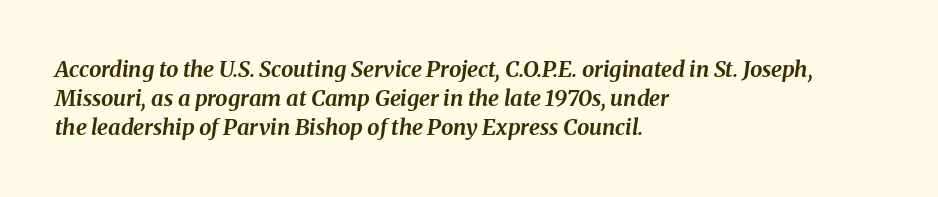
Honestly, there is no underline to notice here at all. The specimen reads as italic at a glance. The sample has been set heavy, in full bold. The letterforms sit shoulder to shoulder at normal distance. Horizontal bands of white between lines are of average thickness. Casual observation: everything's shoved over to the left.
